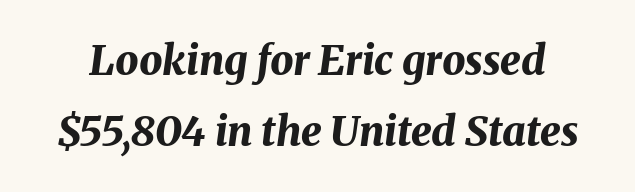
The image shows 41 px bold type, italic (leaning right); set line spacing 1.72x, normal letter spacing, not underlined; medium stroke contrast and a medium x-height.
